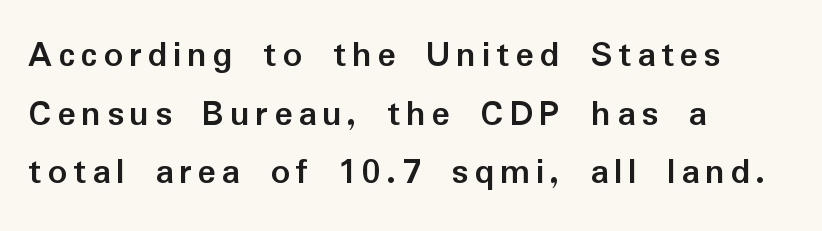
A roman cut, with each character standing at attention. Spacing verdict: proportional, widths tailored to each character. Look at the stroke-to-counter ratio: heavy, a bold. The string is rendered with underlining switched off.
